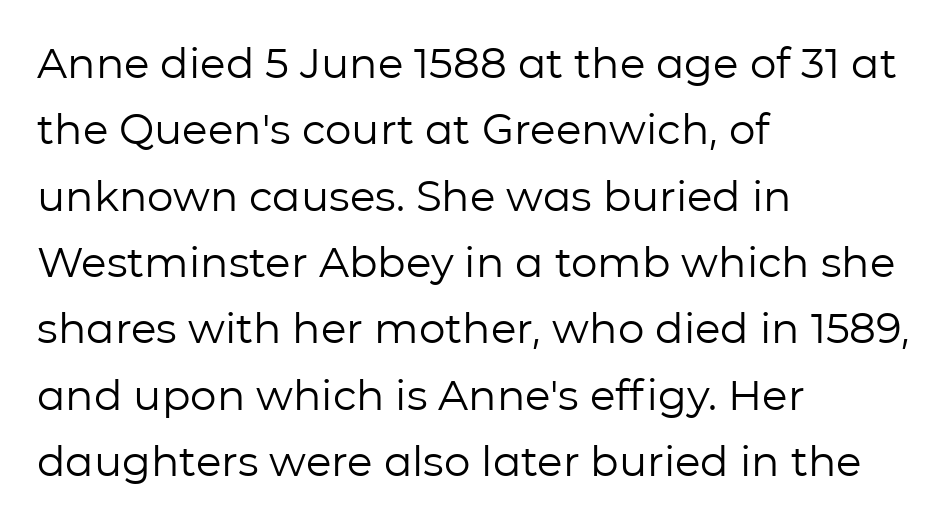
{"serif": "no", "italic": "no", "bold": "no", "weight": "regular", "width": "normal", "stroke_contrast": "low", "x_height": "medium", "monospaced": "no", "underline": "no", "align": "left", "line_spacing": "normal", "line_spacing_ratio": 1.58, "letter_spacing": "normal", "letter_spacing_em": 0.0, "glyph_px": 42}
